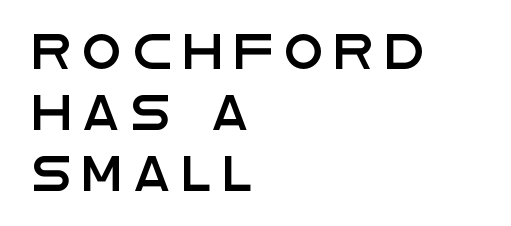
The image shows 35 px wide sans-serif type, upright; set left-aligned, line spacing 1.75x, unusually wide letter spacing (+0.34 em), not underlined; low stroke contrast and a large x-height.
